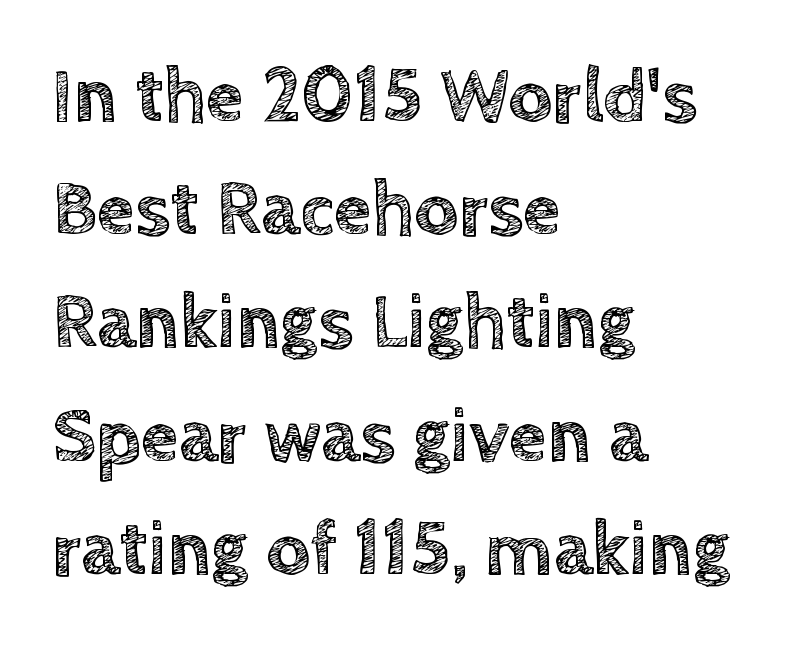
Does the lettering tilt? It doesn't — this is upright. The passage shown is typed in a proportional face where columns would drift. A classic flush-left, rag-right setting is used for this passage. In terms of letterspacing, this is plain default setting.
